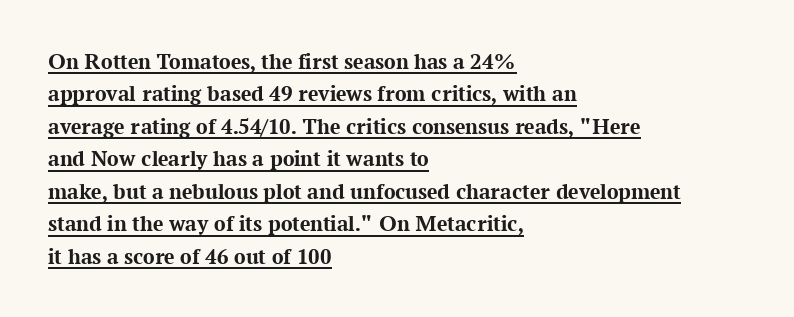
Q: Is the text bold? A: Yes.
Q: Is the text italic (slanted)? A: No, it is upright.
Q: Is the text underlined? A: Yes.
Q: How is the paragraph aligned? A: Left-aligned.
Q: Is the spacing between letters normal or unusually wide? A: Normal.
Q: Is the spacing between lines tight, normal or loose? A: Normal.
